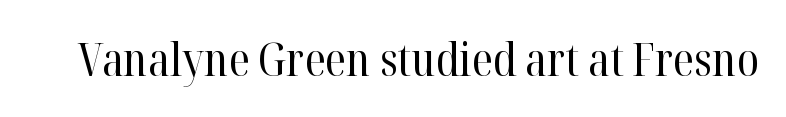
{"serif": "yes", "italic": "no", "bold": "no", "weight": "regular", "width": "normal", "stroke_contrast": "high", "x_height": "medium", "monospaced": "no", "underline": "no", "letter_spacing": "normal", "letter_spacing_em": 0.0, "glyph_px": 45}
